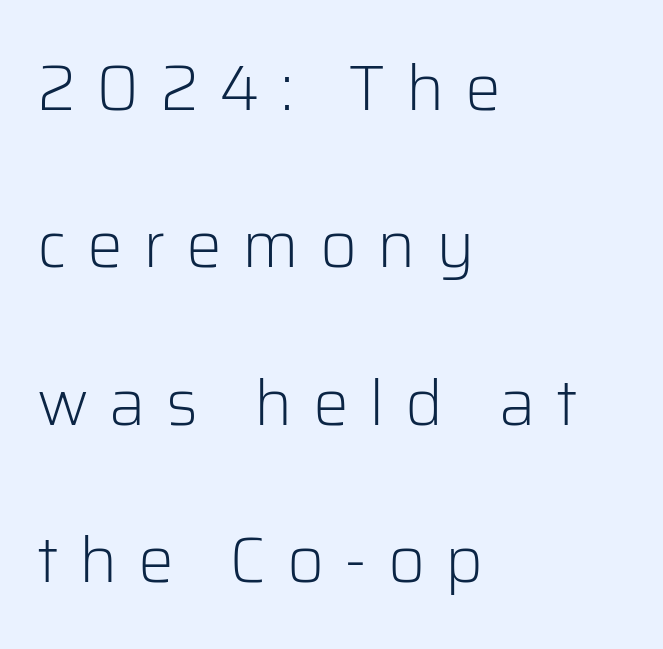
{"serif": "no", "italic": "no", "bold": "no", "weight": "light", "width": "normal", "stroke_contrast": "low", "x_height": "medium", "monospaced": "no", "underline": "no", "align": "left", "line_spacing": "loose", "line_spacing_ratio": 2.46, "letter_spacing": "wide", "letter_spacing_em": 0.32, "glyph_px": 64}
